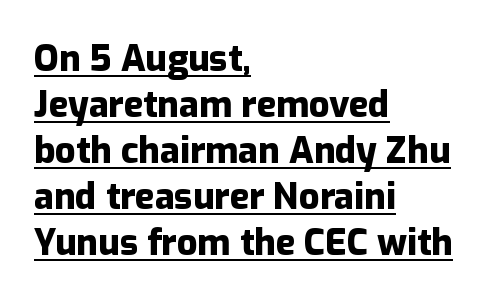
{"serif": "no", "italic": "no", "bold": "yes", "weight": "heavy", "width": "normal", "stroke_contrast": "low", "x_height": "medium", "monospaced": "no", "underline": "yes", "align": "left", "line_spacing": "normal", "line_spacing_ratio": 1.28, "letter_spacing": "normal", "letter_spacing_em": 0.0, "glyph_px": 36}
